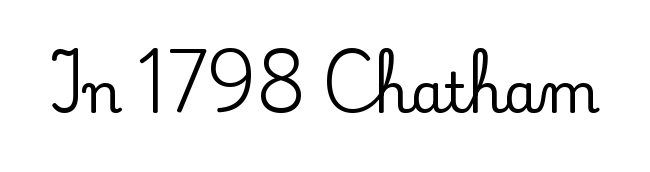
Q: Is the text italic (slanted)? A: No, it is upright.
Q: Is the typeface a serif or a sans-serif typeface? A: Serif.
Q: Is the text underlined? A: No.
Q: Is the spacing between letters normal or unusually wide? A: Normal.
Q: Width (condensed, normal, or wide)? A: Normal.
Q: Stroke contrast? A: Low.
Q: x-height? A: Small.
Q: Monospaced? A: No.
